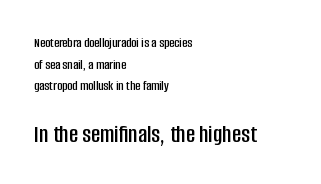
Q: Is the text italic (slanted)? A: No, it is upright.
Q: Is the text underlined? A: No.
Q: How is the paragraph aligned? A: Left-aligned.
Q: Is the spacing between letters normal or unusually wide? A: Normal.
Q: Is the spacing between lines tight, normal or loose? A: Normal.
Q: Which block of text is set in a larger size, the first (top) or the second (bottom)? A: The second (bottom) one.
